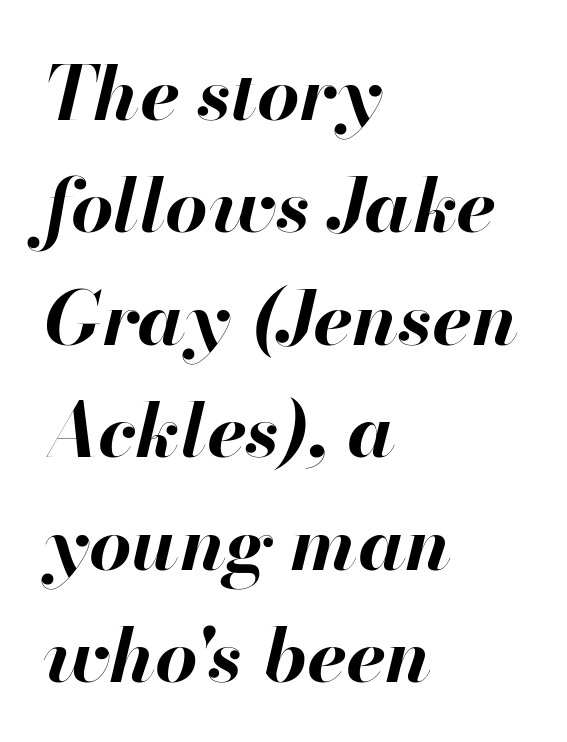
Q: Is the text bold? A: Yes.
Q: Is the text italic (slanted)? A: Yes, it leans right by about 13 degrees.
Q: Is the text underlined? A: No.
Q: How is the paragraph aligned? A: Left-aligned.
Q: Is the spacing between letters normal or unusually wide? A: Normal.
Q: Is the spacing between lines tight, normal or loose? A: Normal.
Q: Width (condensed, normal, or wide)? A: Normal.
Q: Stroke contrast? A: High.
Q: x-height? A: Small.
Q: Monospaced? A: No.
